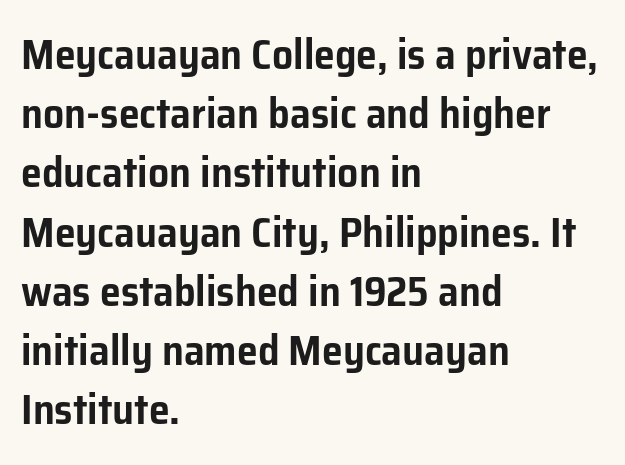
Leading: standard. Each word holds together tightly as a unit, with standard inter-letter gaps. These lines are rendered in a variable-pitch font. Tall strokes in this sample are plumb rather than angled.
